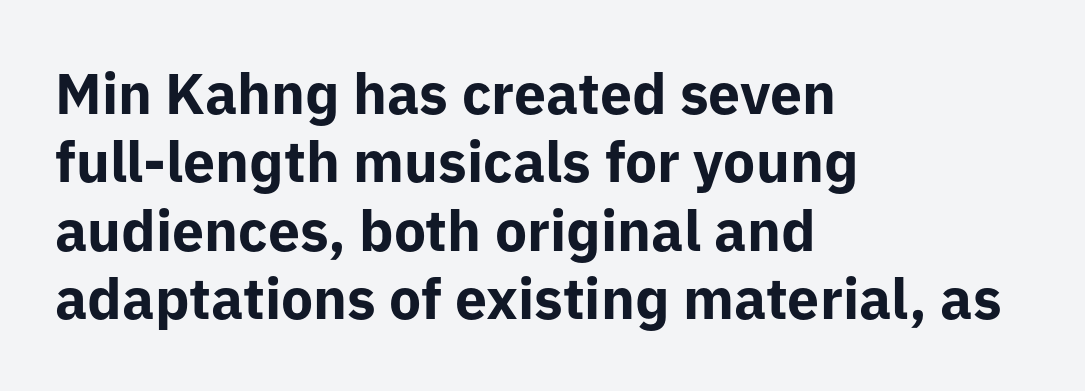
{"serif": "no", "italic": "no", "bold": "yes", "weight": "bold", "width": "normal", "stroke_contrast": "low", "x_height": "medium", "monospaced": "no", "underline": "no", "align": "left", "line_spacing_ratio": 1.2, "letter_spacing": "normal", "letter_spacing_em": 0.0, "glyph_px": 57}
